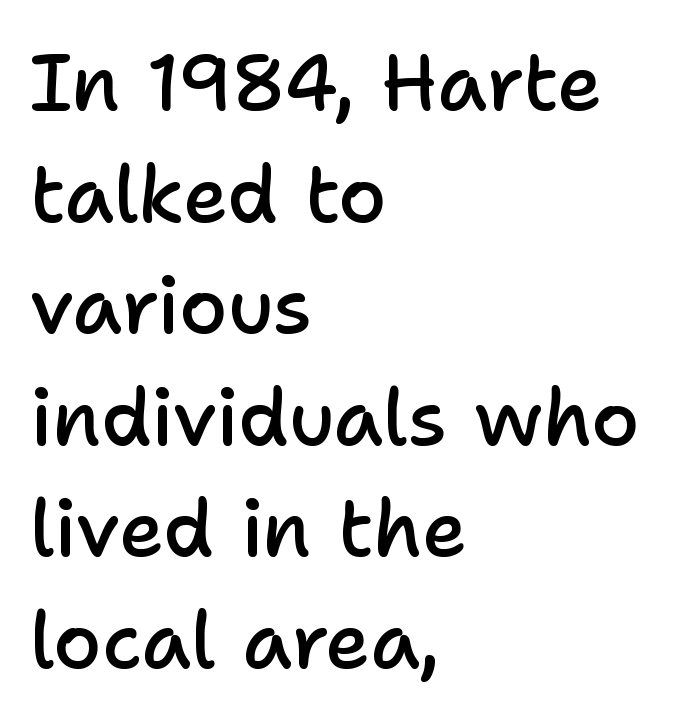
Q: Is the text bold? A: Semi-bold.
Q: Is the text italic (slanted)? A: No, it is upright.
Q: Is the typeface a serif or a sans-serif typeface? A: Sans-serif.
Q: Is the text underlined? A: No.
Q: How is the paragraph aligned? A: Left-aligned.
Q: Is the spacing between letters normal or unusually wide? A: Normal.
Q: Is the spacing between lines tight, normal or loose? A: Normal.
Q: Width (condensed, normal, or wide)? A: Normal.
Q: Stroke contrast? A: Low.
Q: x-height? A: Medium.
Q: Monospaced? A: No.
